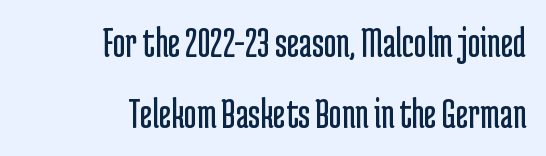
Q: Is the text bold? A: No.
Q: Is the text italic (slanted)? A: No, it is upright.
Q: Is the typeface a serif or a sans-serif typeface? A: Sans-serif.
Q: Is the text underlined? A: No.
Q: How is the paragraph aligned? A: Right-aligned.
Q: Is the spacing between letters normal or unusually wide? A: Normal.
Q: Is the spacing between lines tight, normal or loose? A: Normal.
Q: Width (condensed, normal, or wide)? A: Condensed.
Q: Stroke contrast? A: Low.
Q: x-height? A: Medium.
Q: Monospaced? A: No.
